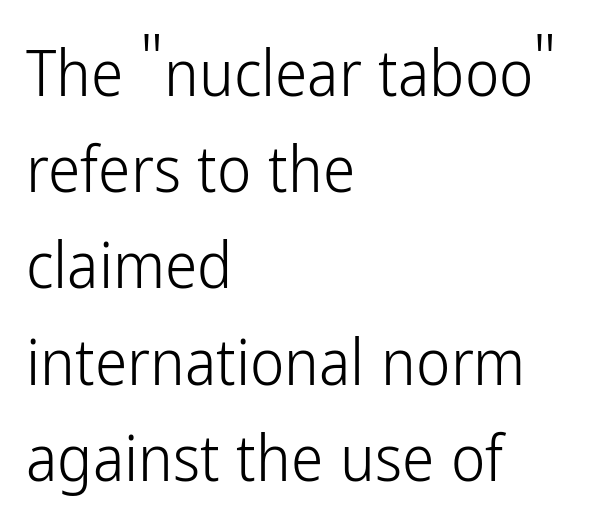
Q: Is the text bold? A: No.
Q: Is the text italic (slanted)? A: No, it is upright.
Q: Is the typeface a serif or a sans-serif typeface? A: Sans-serif.
Q: Is the text underlined? A: No.
Q: How is the paragraph aligned? A: Left-aligned.
Q: Is the spacing between letters normal or unusually wide? A: Normal.
Q: Is the spacing between lines tight, normal or loose? A: Normal.
Q: Width (condensed, normal, or wide)? A: Condensed.
Q: Stroke contrast? A: Low.
Q: x-height? A: Medium.
Q: Monospaced? A: No.
